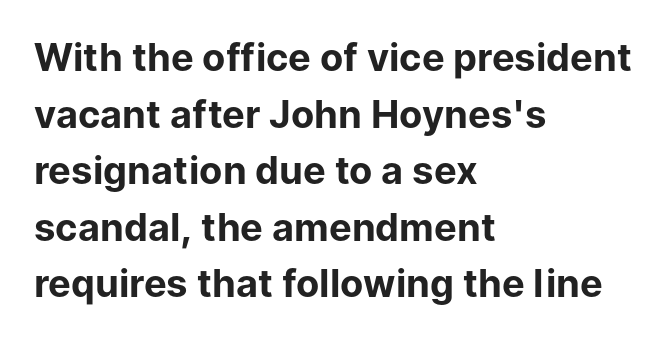
{"serif": "no", "italic": "no", "bold": "yes", "weight": "bold", "width": "normal", "stroke_contrast": "low", "x_height": "medium", "monospaced": "no", "underline": "no", "align": "left", "line_spacing": "normal", "line_spacing_ratio": 1.49, "letter_spacing": "normal", "letter_spacing_em": 0.0, "glyph_px": 38}
